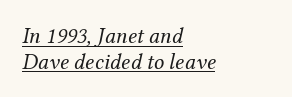
Is the block centered? No — it sits flush against the left margin. Like a heading marked for emphasis, these lines bear an underscore. Characters are canted at an angle relative to the baseline's perpendicular. The typesetting does not lean heavy: it is not bold. Vertical spacing — tight. Is the letter spacing exaggerated? No — it looks like the ordinary default.
